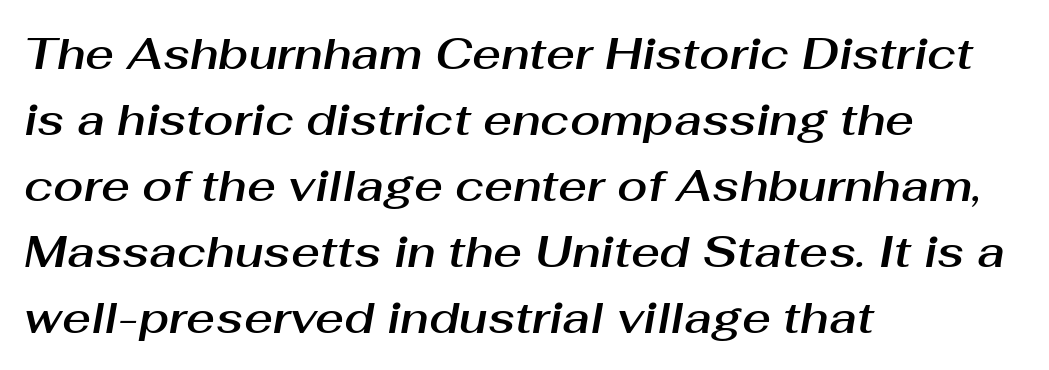
The image shows 44 px text type, italic (leaning right); set left-aligned, normal line spacing (1.5x), normal letter spacing, not underlined; medium stroke contrast and a medium x-height.
